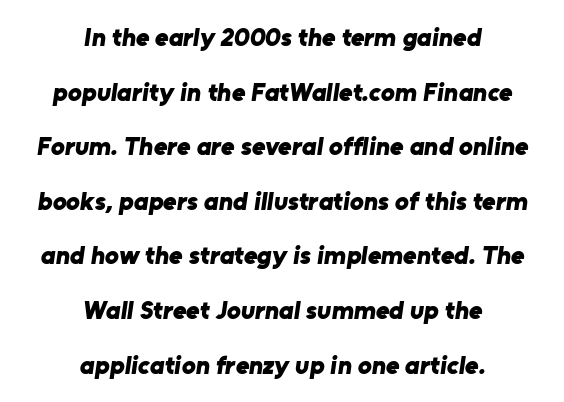
Nobody drew a line under any word here. These words are printed bold, with thick strokes throughout. What's the leading like? Stretched, with rows far apart. Nobody touched the tracking dial on this one. Short and long lines alike share a common midpoint.
